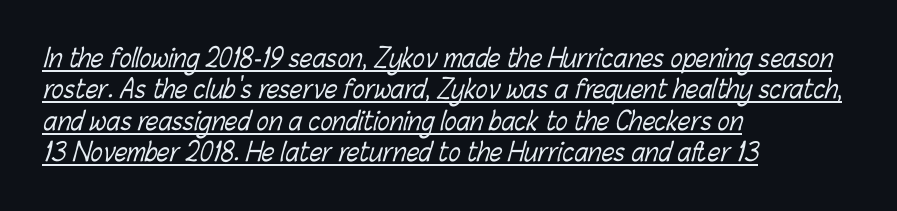
Reading down the block, your eye returns to a fixed left position each line. This rendering leaves character spacing at its baseline value. The rows are spaced the way most documents space them. A typographer would call this underscored text.
